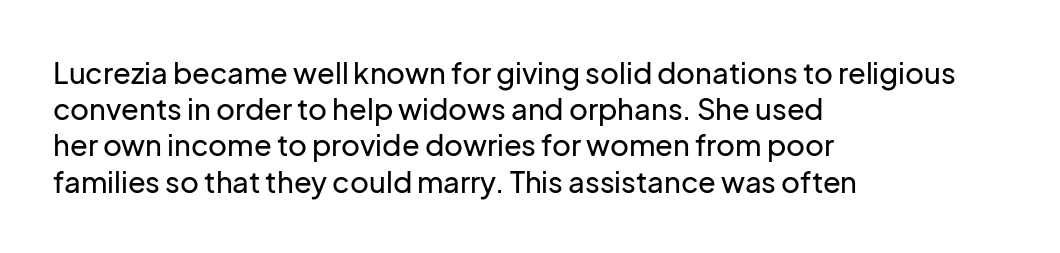
Nope, no serifs anywhere on these letters. Is this a fixed-width face? No — the glyphs have proportional, varying widths. A normal amount of white space separates one row of letters from the next. Beneath every word, the page is bare. Nope, not italic — everything's standing straight.
